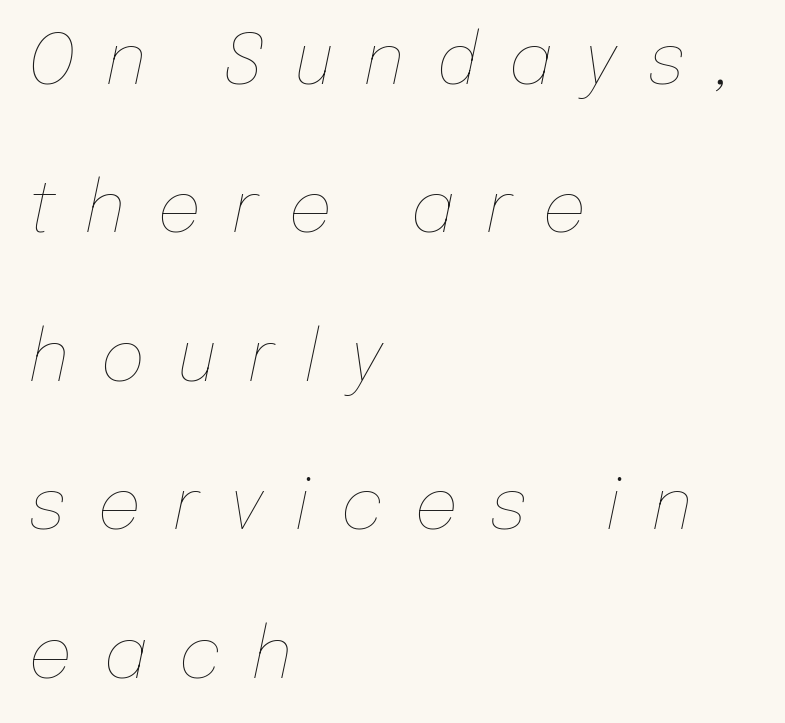
The image shows 70 px thin type, italic (leaning right); set left-aligned, loose line spacing (2.12x), unusually wide letter spacing (+0.43 em), not underlined; low stroke contrast and a medium x-height.
